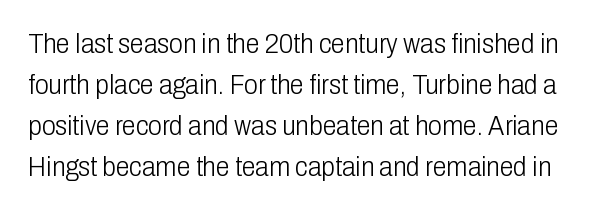
No extra tracking has been applied to these lines. Posture: vertical. You could not count columns in this text — the font is proportionally spaced. The font family rendered here belongs to the sans-serif group. Letters have the restrained weight of plain body copy at most. The designer left line spacing at the default.
